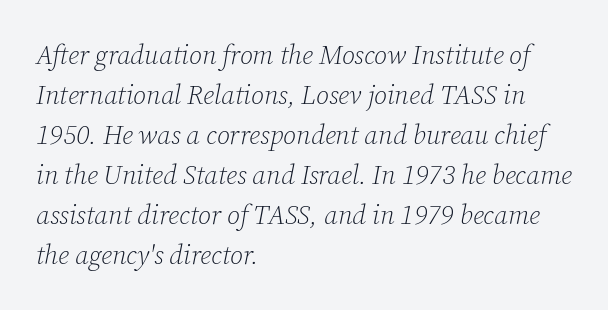
The image shows 27 px text type, italic (leaning right); set left-aligned, normal line spacing (1.48x), normal letter spacing, not underlined.
